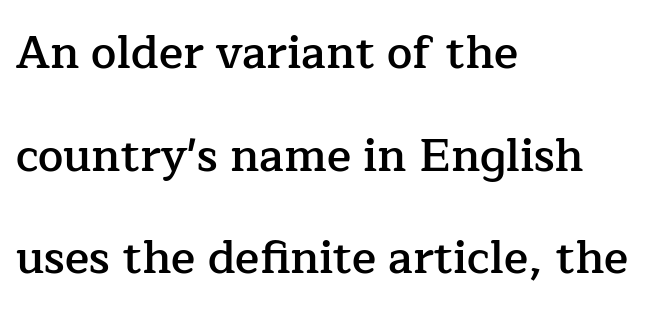
The image shows 45 px semibold serif type, upright; set left-aligned, loose line spacing (2.28x), normal letter spacing, not underlined; low stroke contrast and a medium x-height.
